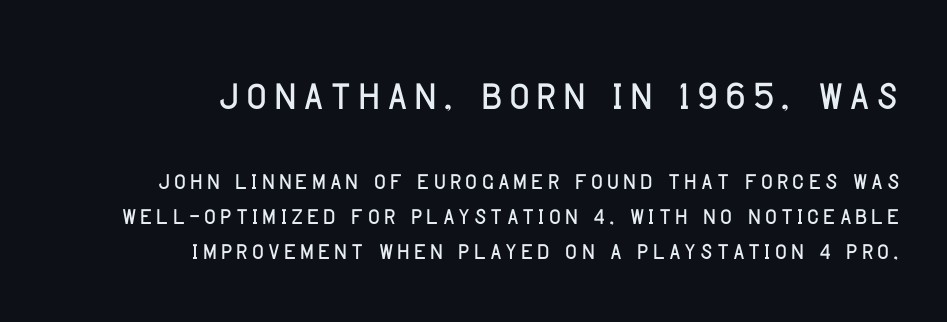
Q: Is the text italic (slanted)? A: No, it is upright.
Q: Is the typeface a serif or a sans-serif typeface? A: Sans-serif.
Q: Is the text underlined? A: No.
Q: How is the paragraph aligned? A: Right-aligned.
Q: Is the spacing between lines tight, normal or loose? A: Tight.
Q: Which block of text is set in a larger size, the first (top) or the second (bottom)? A: The first (top) one.
Q: Width (condensed, normal, or wide)? A: Condensed.
Q: Stroke contrast? A: Low.
Q: x-height? A: Large.
Q: Monospaced? A: No.
